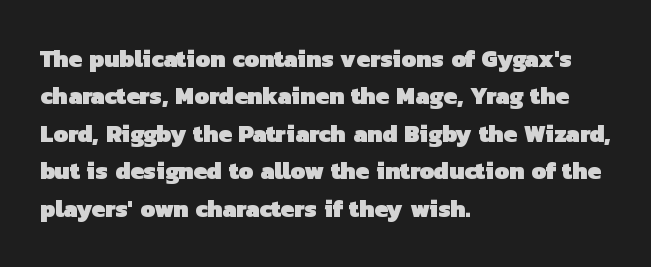
The image shows 24 px bold type; set left-aligned, normal line spacing (1.56x), normal letter spacing, not underlined.
